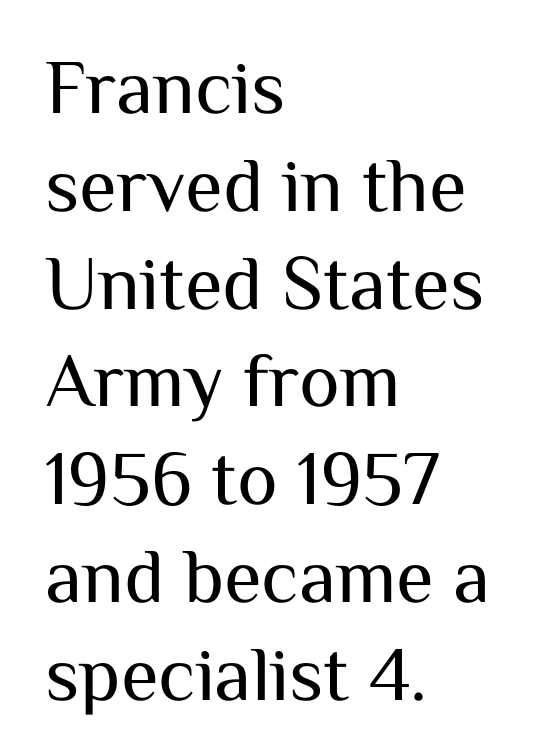
The image shows 77 px regular-weight sans-serif type, upright; set left-aligned, normal line spacing (1.27x), normal letter spacing, not underlined; medium stroke contrast and a medium x-height.
